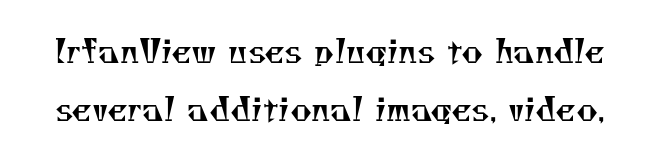
The letters look calm and open, with moderate or lighter stems. Honestly, the letter spacing is just normal — you wouldn't notice it. Decoration check: the copy has no underline. Type style note: has serifs. Is this a fixed-width face? No — the glyphs have proportional, varying widths.
